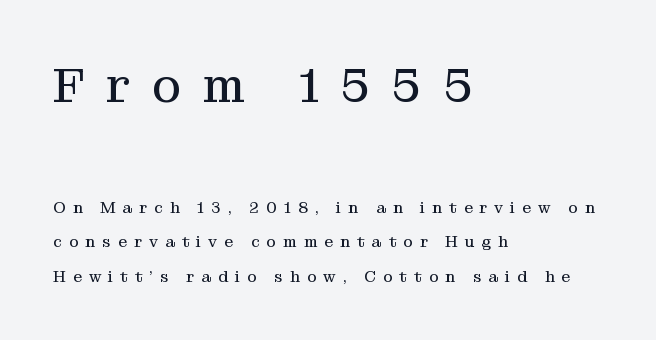
{"serif": "yes", "italic": "no", "bold": "no", "weight": "regular", "width": "normal", "stroke_contrast": "medium", "x_height": "medium", "monospaced": "no", "underline": "no", "align": "left", "line_spacing": "loose", "line_spacing_ratio": 2.14, "letter_spacing": "wide", "letter_spacing_em": 0.44, "larger_block": "first", "size_ratio": 3.06, "glyph_px": 49}
